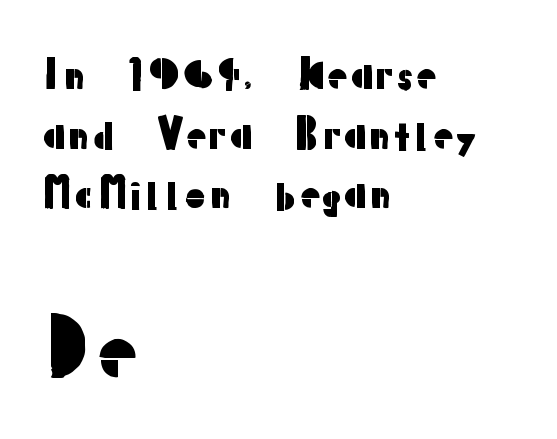
The typeface chosen for these lines omits serifs. A typesetter would call this leading conventional body-copy spacing. Characters remain perfectly vertical along every line. Is the letter spacing exaggerated? No — it looks like the ordinary default.
